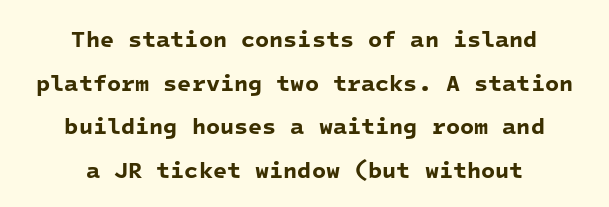
{"bold": "yes", "underline": "no", "align": "center", "line_spacing": "loose", "line_spacing_ratio": 1.9, "letter_spacing": "normal", "letter_spacing_em": 0.0, "glyph_px": 23}
